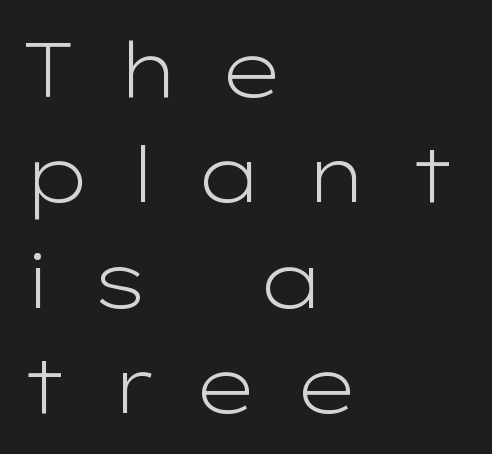
Each new line begins a customary step beneath the previous one. A student would call this left alignment; a typographer would say flush left, rag right. Inter-character spacing is expanded well beyond the font's built-in metrics. Think standard paragraph weight, or any step lighter than that. Check where the strokes stop: nothing finishes them off — pure sans.
